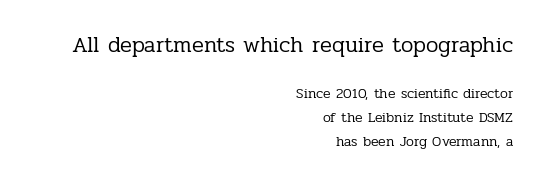
The image shows 22 px text type, upright; set right-aligned, line spacing 1.71x, normal letter spacing, not underlined; the first (top) block is 1.57x larger.
